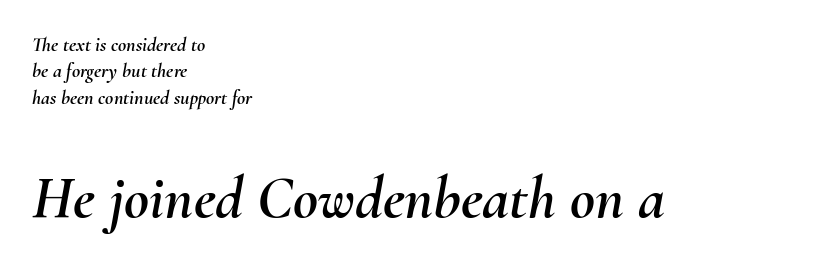
The image shows 61 px text type, italic (leaning right); set left-aligned, normal line spacing (1.32x), normal letter spacing, not underlined; the second (bottom) block is 3.05x larger; medium stroke contrast and a small x-height.
